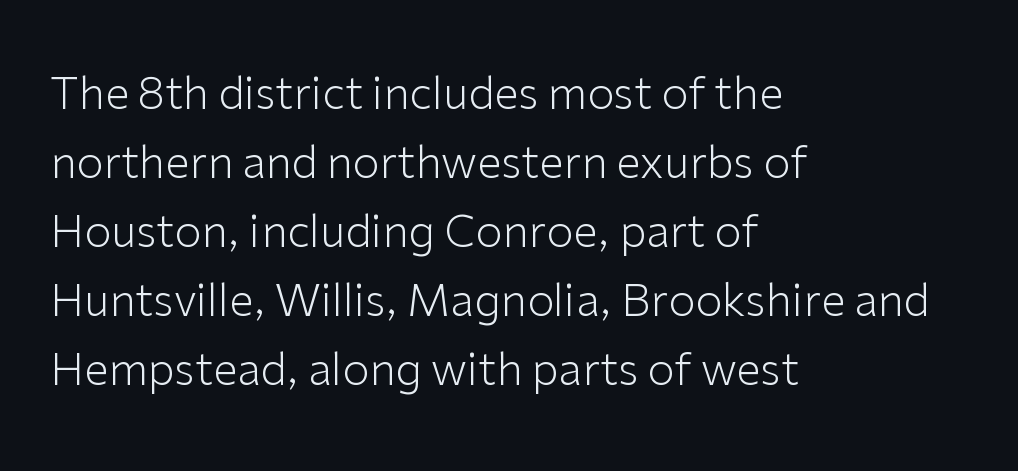
The image shows 44 px light sans-serif type, upright; set left-aligned, normal line spacing (1.57x), normal letter spacing, not underlined; low stroke contrast and a medium x-height.
